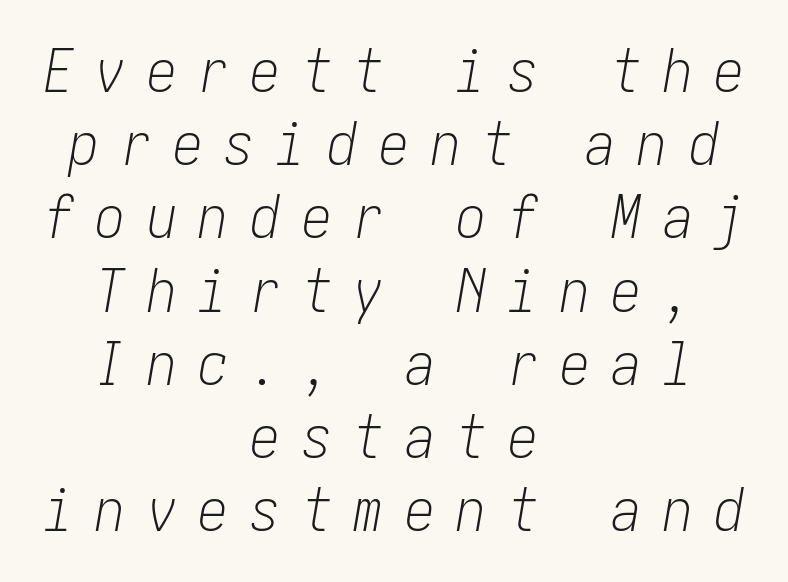
The image shows 60 px light, condensed type, italic (leaning right); set centered, line spacing 1.22x, unusually wide letter spacing (+0.36 em), not underlined; low stroke contrast and a medium x-height.
